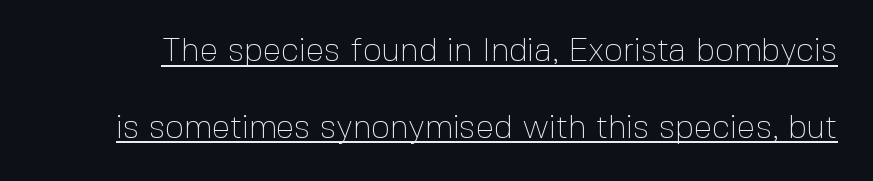
How are the letters spaced? Ordinarily, with no added tracking. The lettering holds an erect, upright posture throughout. This reads as an unemphasized weight, regular at the heaviest. Nope, no serifs anywhere on these letters.
